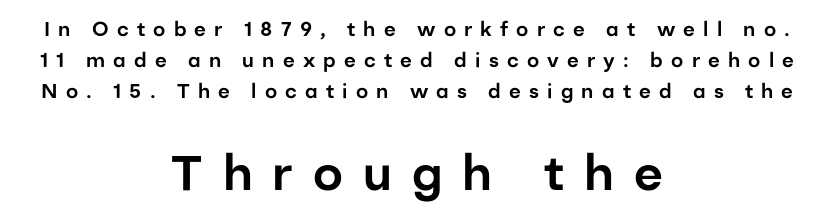
{"serif": "no", "italic": "no", "width": "normal", "stroke_contrast": "low", "x_height": "medium", "monospaced": "no", "underline": "no", "align": "center", "line_spacing": "normal", "line_spacing_ratio": 1.55, "letter_spacing": "wide", "letter_spacing_em": 0.41, "larger_block": "second", "size_ratio": 2.45, "glyph_px": 49}
